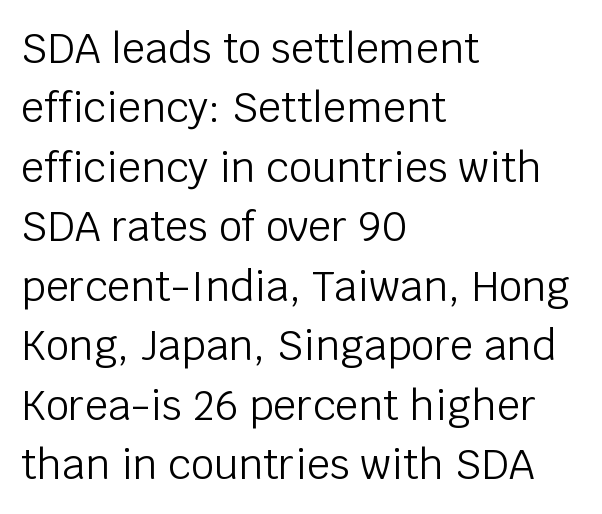
Is this a heavy cut? Hardly; it is regular or lighter. The rendering uses natural spacing where letterforms have individual widths. The paragraph has a hard left edge and a soft right edge. Does the type have serifs? No, each stem ends abruptly. Every stem runs plumb, perpendicular to the baseline. No word sits above an underline.
